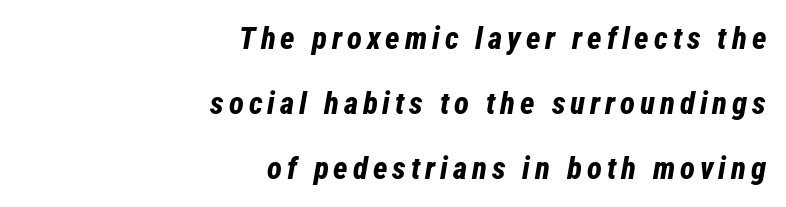
{"italic": "yes", "lean": "right", "slant_degrees": 12, "bold": "yes", "weight": "bold", "width": "condensed", "stroke_contrast": "low", "x_height": "medium", "monospaced": "no", "underline": "no", "align": "right", "line_spacing": "loose", "line_spacing_ratio": 2.09, "glyph_px": 31}
